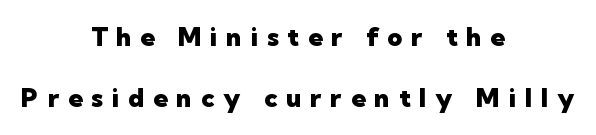
Q: Is the text bold? A: Yes.
Q: Is the text italic (slanted)? A: No, it is upright.
Q: Is the text underlined? A: No.
Q: How is the paragraph aligned? A: Centered.
Q: Is the spacing between letters normal or unusually wide? A: Unusually wide.
Q: Is the spacing between lines tight, normal or loose? A: Loose.
